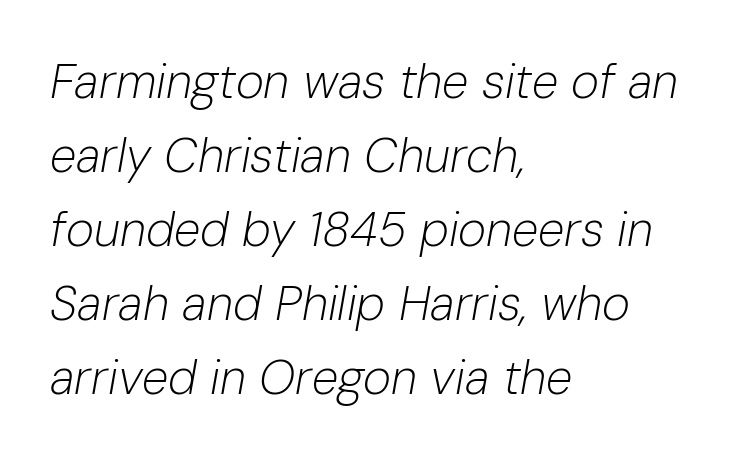
Weight: regular or lighter. The letterforms sit shoulder to shoulder at normal distance. When letters slant like this, we call the style italic. Does the copy run flush right? No — it runs flush left.
